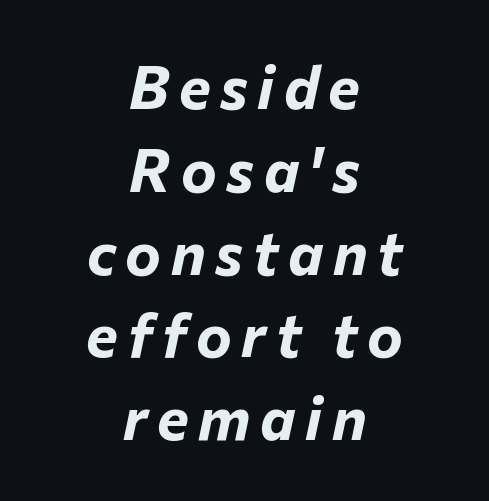
The image shows 60 px bold type, italic (leaning right); set centered, normal line spacing (1.38x), not underlined; low stroke contrast and a medium x-height.
